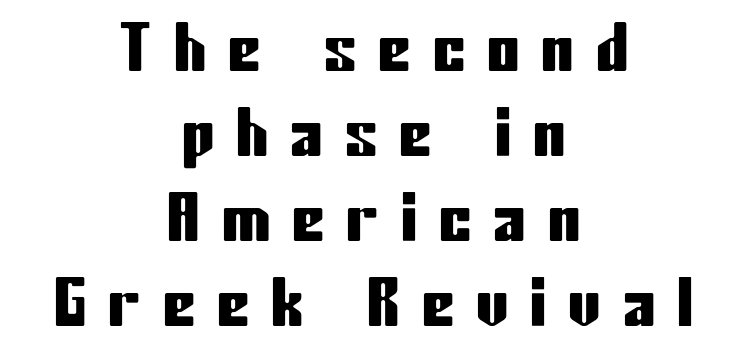
The image shows 65 px condensed sans-serif type, upright; set centered, normal line spacing (1.31x), unusually wide letter spacing (+0.34 em), not underlined; low stroke contrast and a medium x-height.
